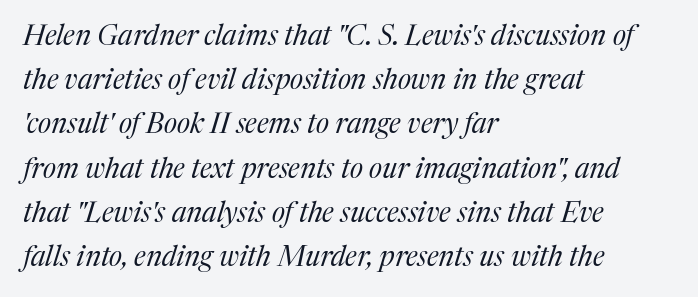
The typesetter chose a ragged-right arrangement here. The font sits on the lighter half of the weight spectrum, regular included. Type style note: has serifs. The line texture is even and compact thanks to regular tracking. Note the varied advance widths — an 'i' is clearly narrower than an 'm'. Regarding leading, the lines here are spaced in the standard way.
